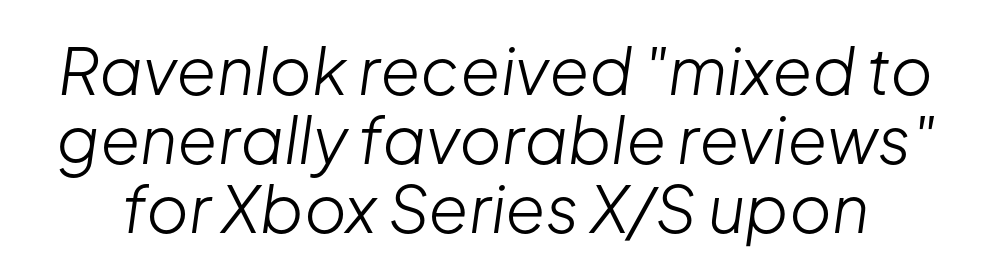
{"italic": "yes", "lean": "right", "slant_degrees": 8, "bold": "no", "weight": "light", "width": "normal", "stroke_contrast": "low", "x_height": "medium", "monospaced": "no", "underline": "no", "line_spacing": "tight", "line_spacing_ratio": 1.06, "letter_spacing": "normal", "letter_spacing_em": 0.0, "glyph_px": 65}
